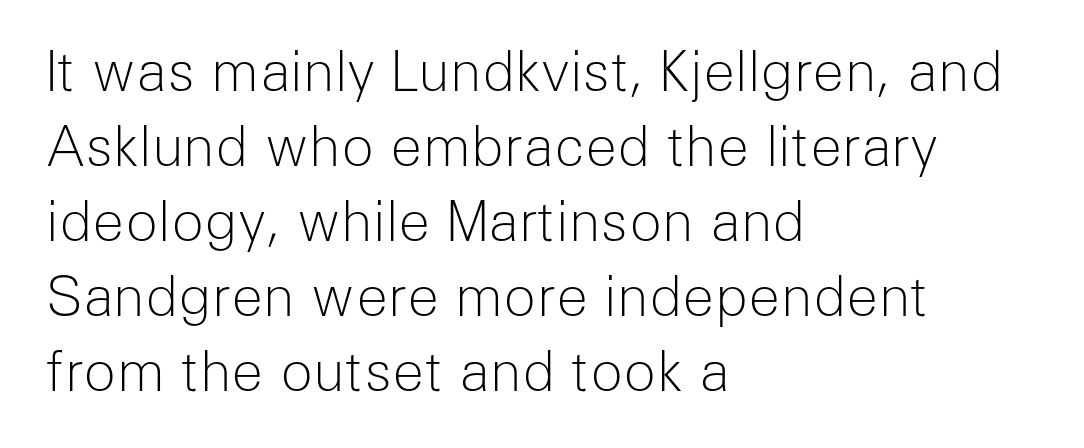
Q: Is the text bold? A: No.
Q: Is the text italic (slanted)? A: No, it is upright.
Q: Is the typeface a serif or a sans-serif typeface? A: Sans-serif.
Q: Is the text underlined? A: No.
Q: How is the paragraph aligned? A: Left-aligned.
Q: Is the spacing between letters normal or unusually wide? A: Normal.
Q: Is the spacing between lines tight, normal or loose? A: Normal.
Q: Width (condensed, normal, or wide)? A: Normal.
Q: Stroke contrast? A: Low.
Q: x-height? A: Medium.
Q: Monospaced? A: No.
